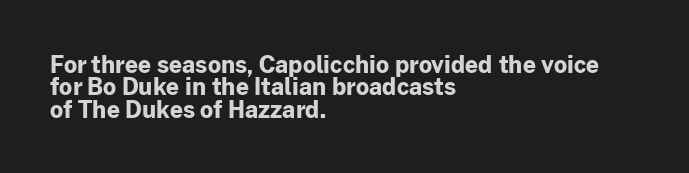
Q: Is the text bold? A: Yes.
Q: Is the text italic (slanted)? A: No, it is upright.
Q: Is the text underlined? A: No.
Q: How is the paragraph aligned? A: Left-aligned.
Q: Is the spacing between letters normal or unusually wide? A: Normal.
Q: Is the spacing between lines tight, normal or loose? A: Tight.
